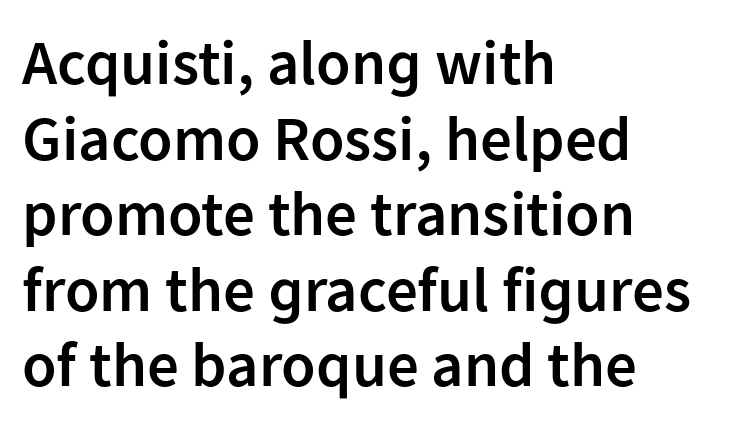
{"serif": "no", "italic": "no", "bold": "semi", "weight": "semibold", "width": "normal", "stroke_contrast": "low", "x_height": "medium", "monospaced": "no", "underline": "no", "align": "left", "line_spacing_ratio": 1.2, "letter_spacing": "normal", "letter_spacing_em": 0.0, "glyph_px": 63}
